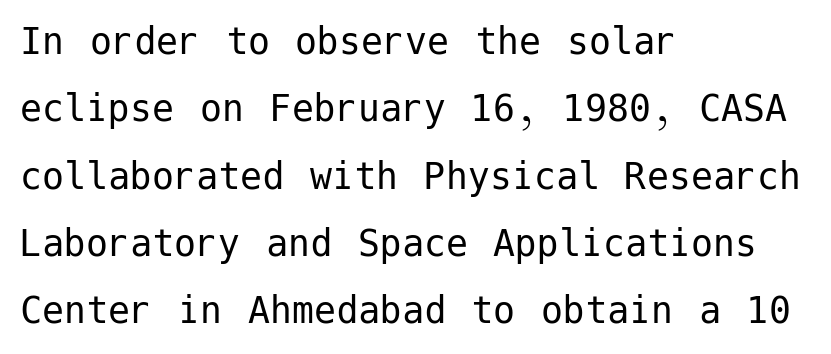
The image shows 44 px regular-weight sans-serif type, upright; set left-aligned, normal line spacing (1.53x), normal letter spacing, not underlined; low stroke contrast and a medium x-height.
